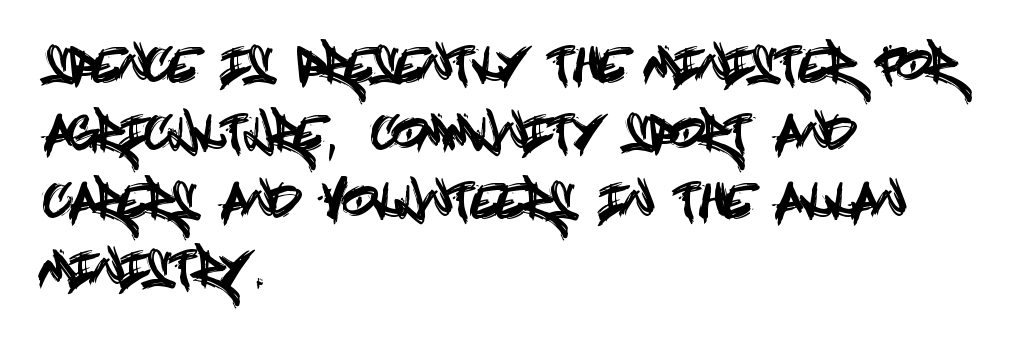
{"serif": "no", "width": "condensed", "x_height": "large", "underline": "no", "align": "left", "line_spacing": "normal", "line_spacing_ratio": 1.51, "letter_spacing": "normal", "letter_spacing_em": 0.0, "glyph_px": 45}
